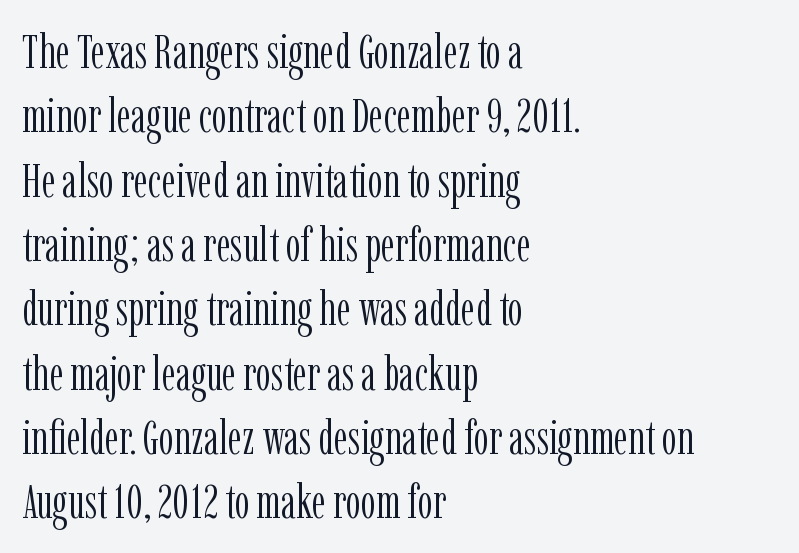
Q: Is the text bold? A: No.
Q: Is the text italic (slanted)? A: No, it is upright.
Q: Is the typeface a serif or a sans-serif typeface? A: Serif.
Q: Is the text underlined? A: No.
Q: How is the paragraph aligned? A: Left-aligned.
Q: Is the spacing between letters normal or unusually wide? A: Normal.
Q: Is the spacing between lines tight, normal or loose? A: Normal.
Q: Width (condensed, normal, or wide)? A: Condensed.
Q: Stroke contrast? A: Low.
Q: x-height? A: Medium.
Q: Monospaced? A: No.
